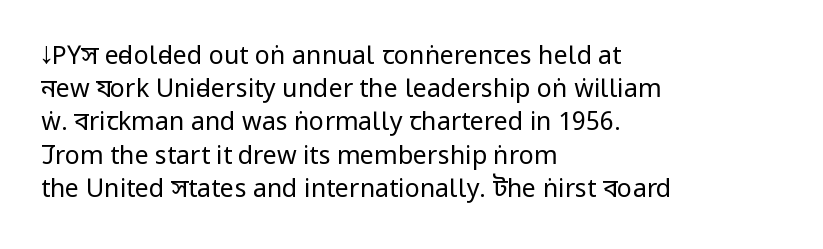
These lines sit exactly where default settings would place them. Decoration check: the copy has no underline. The typeface has the unassuming heft of standard copy or less. Horizontal alignment here is leftward, the default for most running prose.
